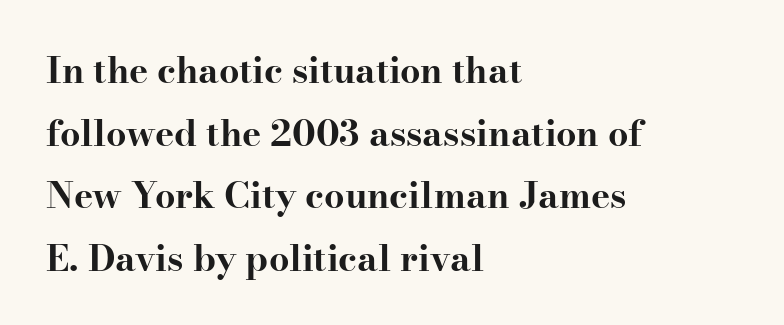
The image shows 36 px bold, wide serif type, upright; set left-aligned, line spacing 1.74x, normal letter spacing, not underlined; high stroke contrast and a small x-height.
